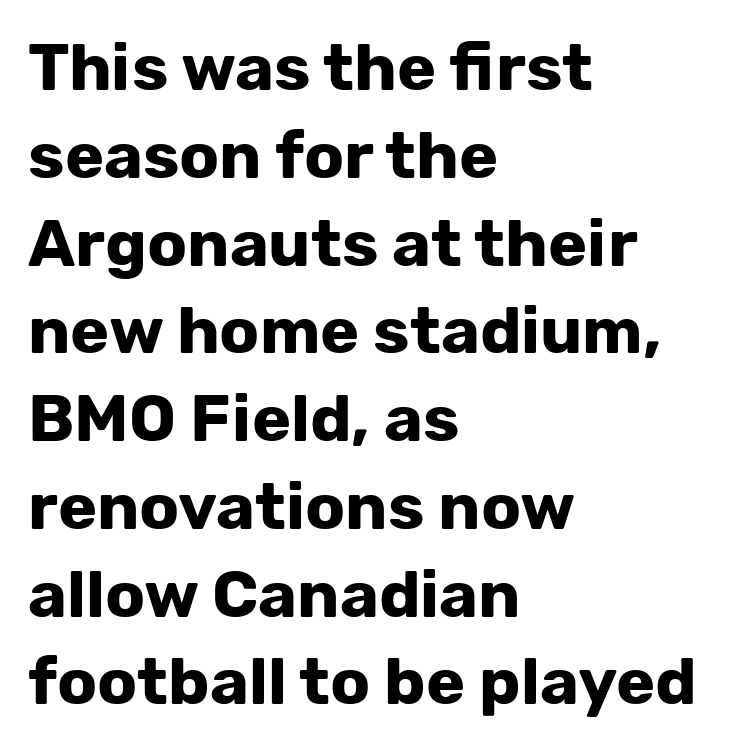
The image shows 66 px bold sans-serif type, upright; set left-aligned, normal line spacing (1.33x), normal letter spacing, not underlined; low stroke contrast and a medium x-height.
